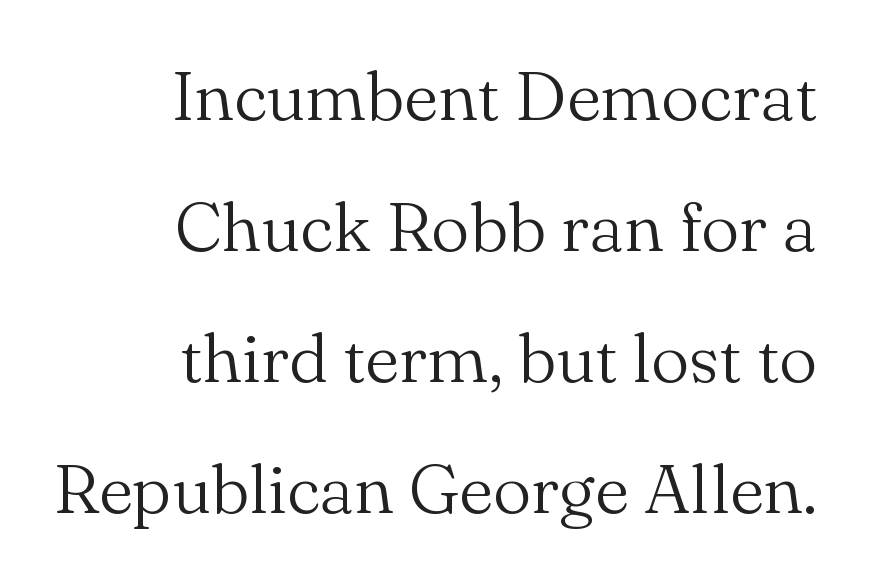
Q: Is the text bold? A: No.
Q: Is the text italic (slanted)? A: No, it is upright.
Q: Is the typeface a serif or a sans-serif typeface? A: Serif.
Q: Is the text underlined? A: No.
Q: How is the paragraph aligned? A: Right-aligned.
Q: Is the spacing between letters normal or unusually wide? A: Normal.
Q: Is the spacing between lines tight, normal or loose? A: Loose.
Q: Width (condensed, normal, or wide)? A: Normal.
Q: Stroke contrast? A: Medium.
Q: x-height? A: Small.
Q: Monospaced? A: No.
